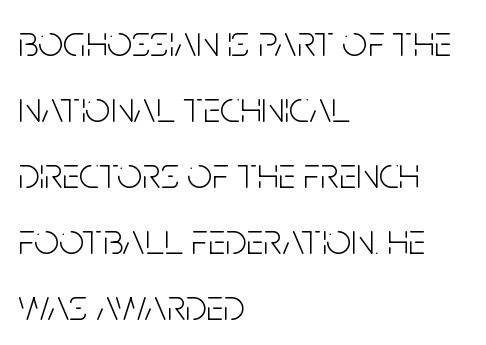
{"serif": "no", "italic": "no", "bold": "no", "weight": "light", "width": "condensed", "stroke_contrast": "low", "x_height": "large", "monospaced": "no", "underline": "no", "align": "left", "line_spacing": "normal", "line_spacing_ratio": 1.5, "letter_spacing": "normal", "letter_spacing_em": 0.0, "glyph_px": 44}
